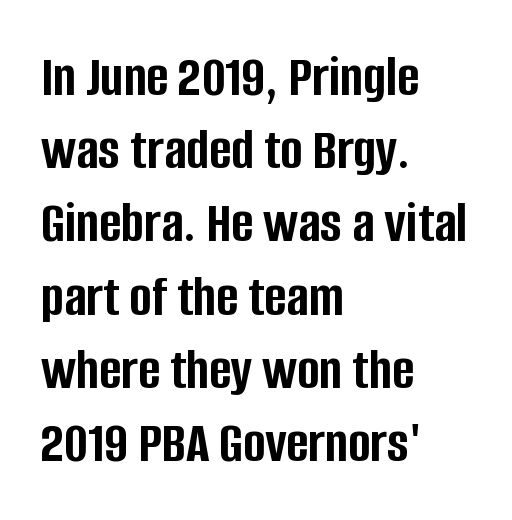
Q: Is the text bold? A: Yes.
Q: Is the text italic (slanted)? A: No, it is upright.
Q: Is the typeface a serif or a sans-serif typeface? A: Sans-serif.
Q: Is the text underlined? A: No.
Q: How is the paragraph aligned? A: Left-aligned.
Q: Is the spacing between letters normal or unusually wide? A: Normal.
Q: Width (condensed, normal, or wide)? A: Condensed.
Q: Stroke contrast? A: Low.
Q: x-height? A: Large.
Q: Monospaced? A: No.
